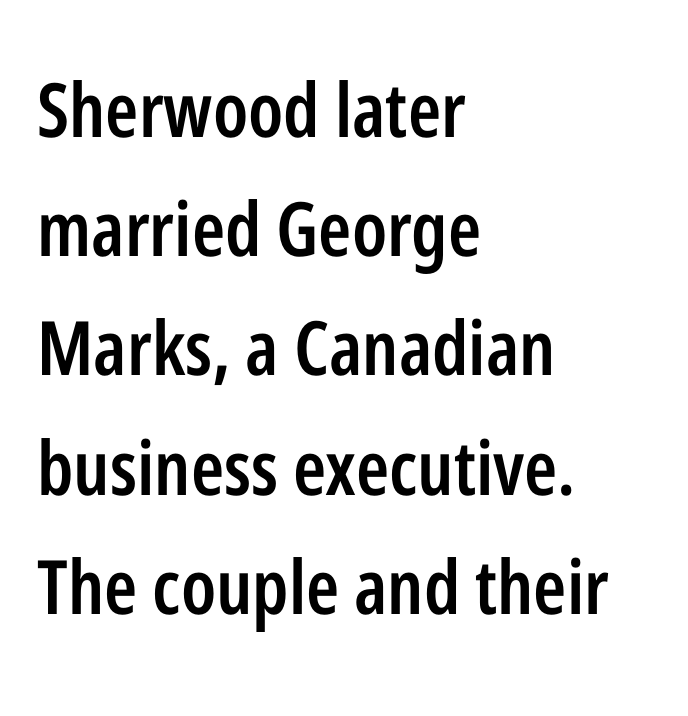
Q: Is the text bold? A: Semi-bold.
Q: Is the text italic (slanted)? A: No, it is upright.
Q: Is the typeface a serif or a sans-serif typeface? A: Sans-serif.
Q: Is the text underlined? A: No.
Q: How is the paragraph aligned? A: Left-aligned.
Q: Is the spacing between letters normal or unusually wide? A: Normal.
Q: Is the spacing between lines tight, normal or loose? A: Normal.
Q: Width (condensed, normal, or wide)? A: Condensed.
Q: Stroke contrast? A: Low.
Q: x-height? A: Medium.
Q: Monospaced? A: No.
